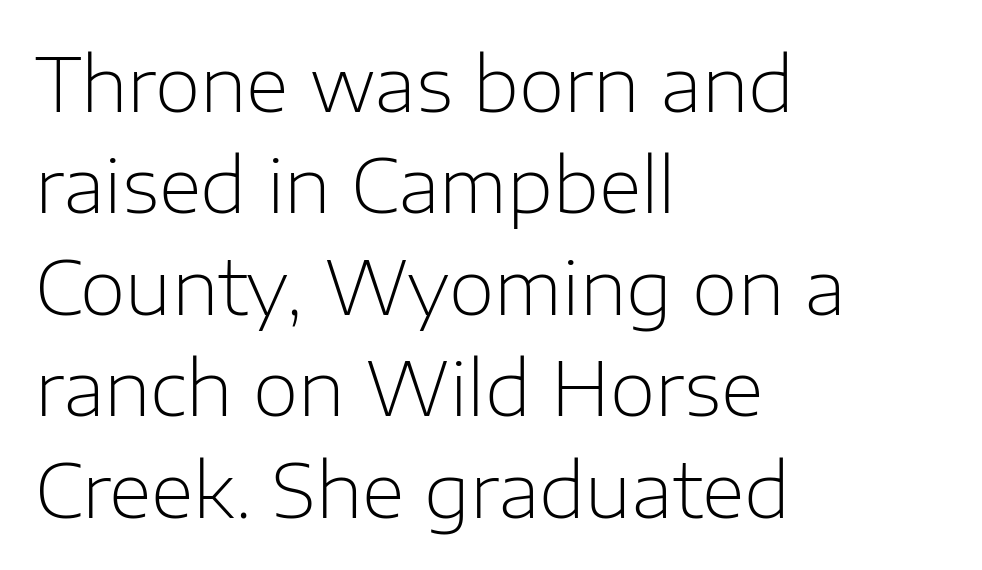
A typesetter would label this face a sans. Do the letters lean? They stand straight. The rendering anchors every line to the left-hand side. Summary of weight: not heavy and not bold. Default kerning and tracking; the words read as compact shapes. In terms of leading, this rendering sits right in the middle.
